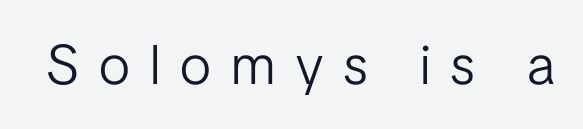
Ascenders rise straight up at ninety degrees. Letters have the restrained weight of plain body copy at most. Nope, no serifs anywhere on these letters. The letters advance in unequal steps, a hallmark of proportional type. Students, note that the glyphs here are deliberately spaced far apart.
